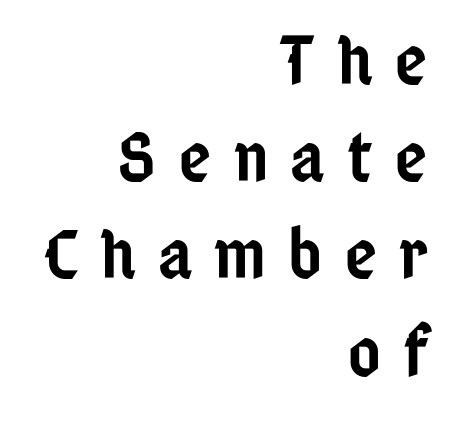
{"serif": "no", "italic": "no", "bold": "semi", "weight": "semibold", "width": "condensed", "stroke_contrast": "low", "x_height": "medium", "monospaced": "no", "underline": "no", "align": "right", "line_spacing": "normal", "line_spacing_ratio": 1.35, "letter_spacing": "wide", "letter_spacing_em": 0.3, "glyph_px": 72}
